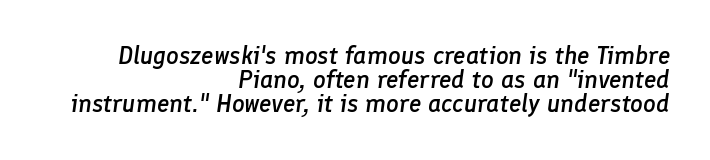
Reading down the column, the eye jumps only a short way to each next line. Each word holds together tightly as a unit, with standard inter-letter gaps. Which margin do the lines hug? The right one — the left edge is uneven. The rendering applies a slant to the glyphs. Check under the words: just untouched page.
